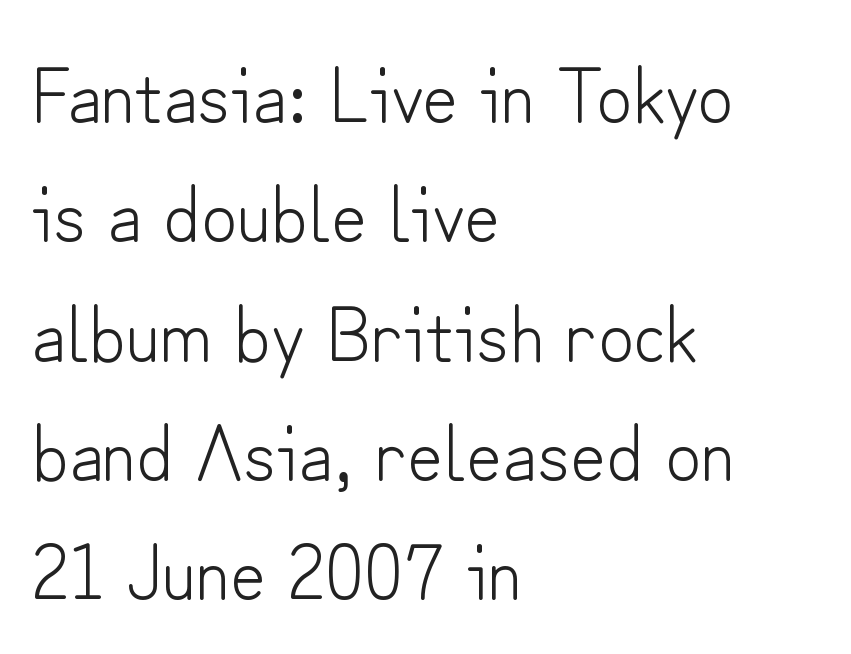
{"serif": "no", "italic": "no", "bold": "no", "weight": "light", "width": "normal", "stroke_contrast": "low", "x_height": "small", "monospaced": "no", "underline": "no", "align": "left", "line_spacing": "normal", "line_spacing_ratio": 1.53, "letter_spacing": "normal", "letter_spacing_em": 0.0, "glyph_px": 78}
